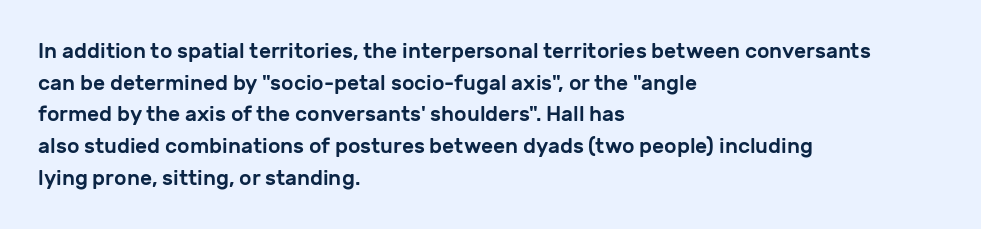
Has an underline been added? It has not. Do the letters lean? They stand straight. Notice how descenders clear the ascenders below comfortably — that's standard leading. The line texture is even and compact thanks to regular tracking.
